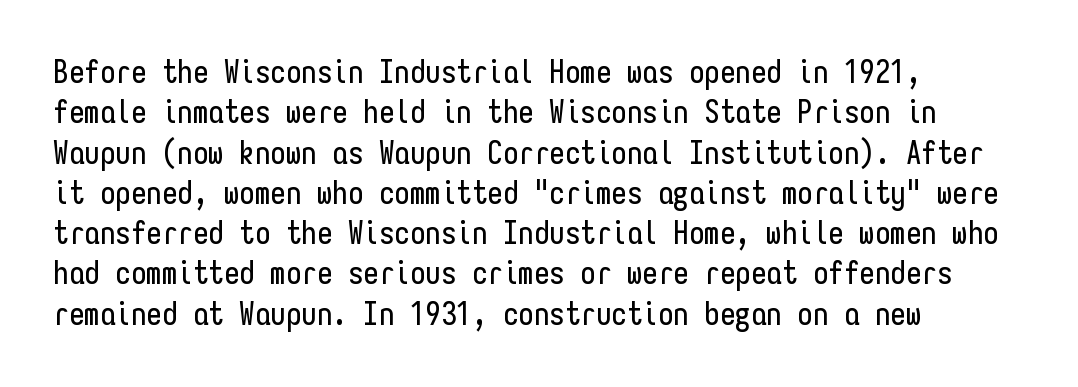
{"serif": "no", "italic": "no", "width": "condensed", "stroke_contrast": "low", "x_height": "medium", "monospaced": "yes", "underline": "no", "align": "left", "line_spacing": "normal", "line_spacing_ratio": 1.3, "letter_spacing": "normal", "letter_spacing_em": 0.0, "glyph_px": 31}
